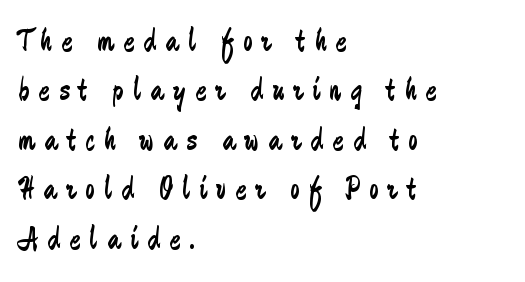
Q: Is the text bold? A: No.
Q: Is the text italic (slanted)? A: Yes.
Q: Is the typeface a serif or a sans-serif typeface? A: Sans-serif.
Q: Is the text underlined? A: No.
Q: How is the paragraph aligned? A: Left-aligned.
Q: Is the spacing between letters normal or unusually wide? A: Unusually wide.
Q: Is the spacing between lines tight, normal or loose? A: Normal.
Q: Width (condensed, normal, or wide)? A: Condensed.
Q: Stroke contrast? A: Low.
Q: x-height? A: Small.
Q: Monospaced? A: No.
